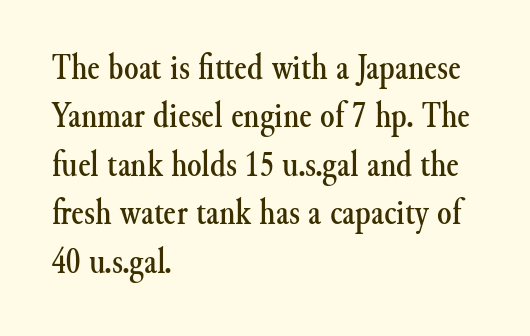
The image shows 37 px serif type, upright; set left-aligned, normal line spacing (1.31x), normal letter spacing, not underlined; medium stroke contrast and a small x-height.
